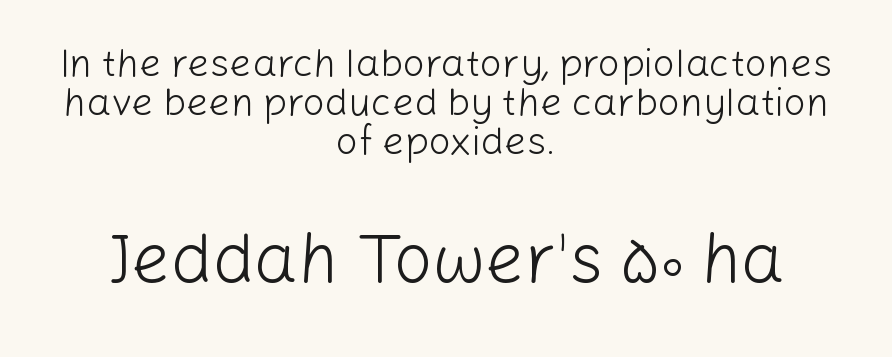
{"serif": "no", "italic": "no", "bold": "no", "weight": "light", "width": "normal", "stroke_contrast": "low", "x_height": "medium", "monospaced": "no", "underline": "no", "align": "center", "line_spacing": "tight", "line_spacing_ratio": 1.0, "letter_spacing": "normal", "letter_spacing_em": 0.0, "larger_block": "second", "size_ratio": 1.77, "glyph_px": 69}
